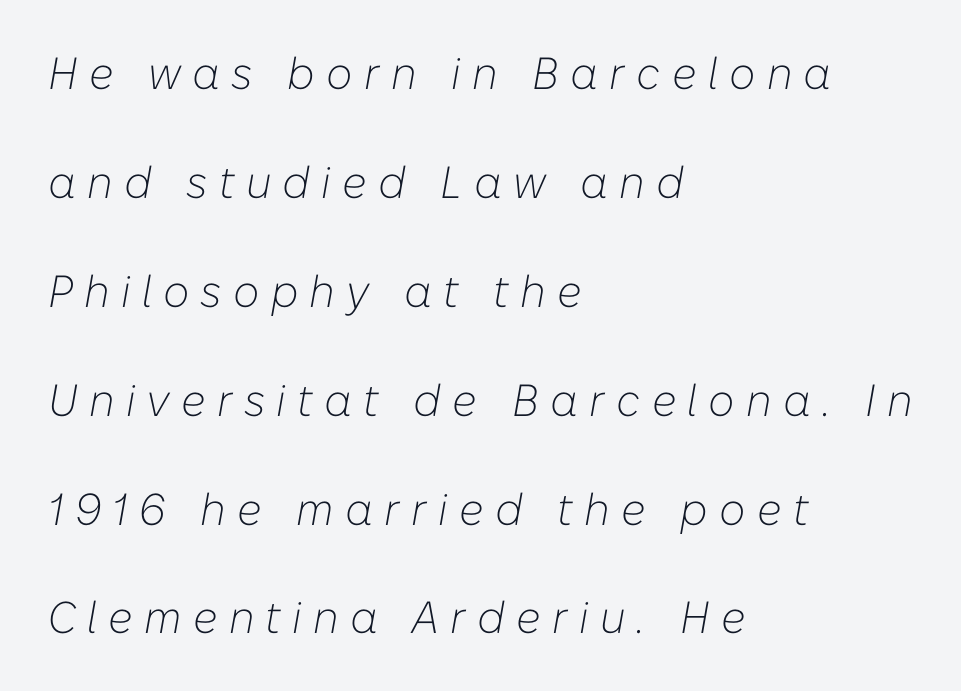
The image shows 45 px light type, italic (leaning right); set left-aligned, loose line spacing (2.42x), unusually wide letter spacing (+0.25 em), not underlined; low stroke contrast and a medium x-height.
